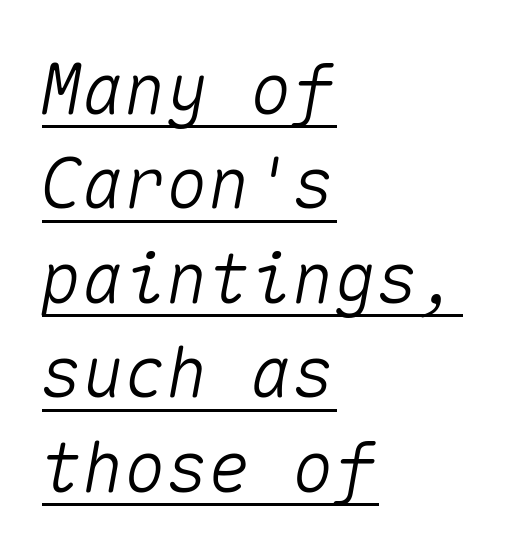
Q: Is the text italic (slanted)? A: Yes, it leans right by about 10 degrees.
Q: Is the text underlined? A: Yes.
Q: How is the paragraph aligned? A: Left-aligned.
Q: Is the spacing between letters normal or unusually wide? A: Normal.
Q: Is the spacing between lines tight, normal or loose? A: Normal.
Q: Width (condensed, normal, or wide)? A: Normal.
Q: Stroke contrast? A: Medium.
Q: x-height? A: Medium.
Q: Monospaced? A: Yes.
